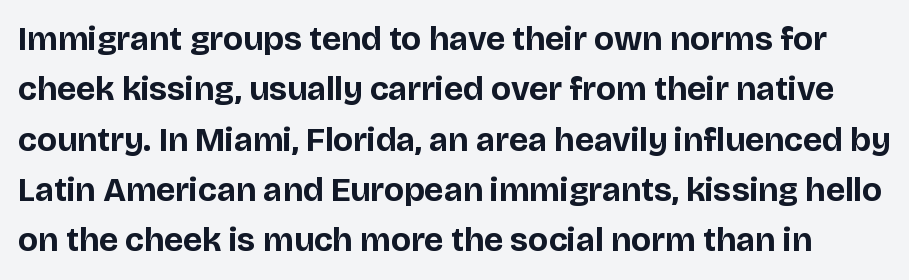
{"serif": "no", "italic": "no", "bold": "yes", "weight": "bold", "width": "normal", "stroke_contrast": "low", "x_height": "large", "monospaced": "no", "underline": "no", "line_spacing": "normal", "line_spacing_ratio": 1.48, "letter_spacing": "normal", "letter_spacing_em": 0.0, "glyph_px": 34}
